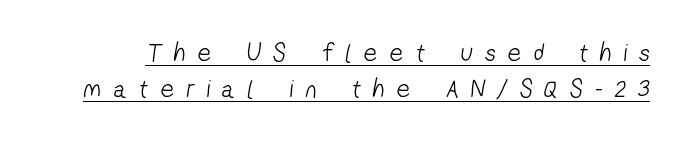
The tracking reads as deliberately expanded to a designer's eye. Compared with typical paragraphs, the rows here are spaced about the same. The font is comparable to plain body text, perhaps lighter. Somebody hit Ctrl+U on this one — the words are underlined.
